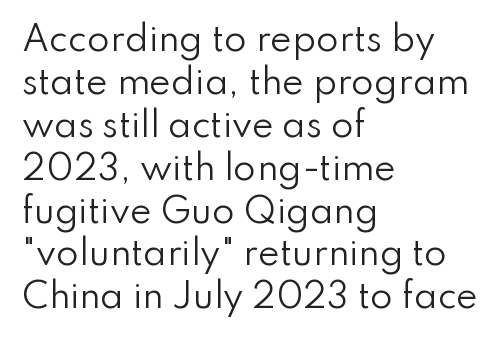
Q: Is the text bold? A: No.
Q: Is the text italic (slanted)? A: No, it is upright.
Q: Is the typeface a serif or a sans-serif typeface? A: Sans-serif.
Q: Is the text underlined? A: No.
Q: How is the paragraph aligned? A: Left-aligned.
Q: Is the spacing between letters normal or unusually wide? A: Normal.
Q: Is the spacing between lines tight, normal or loose? A: Normal.
Q: Width (condensed, normal, or wide)? A: Normal.
Q: Stroke contrast? A: Low.
Q: x-height? A: Small.
Q: Monospaced? A: No.
